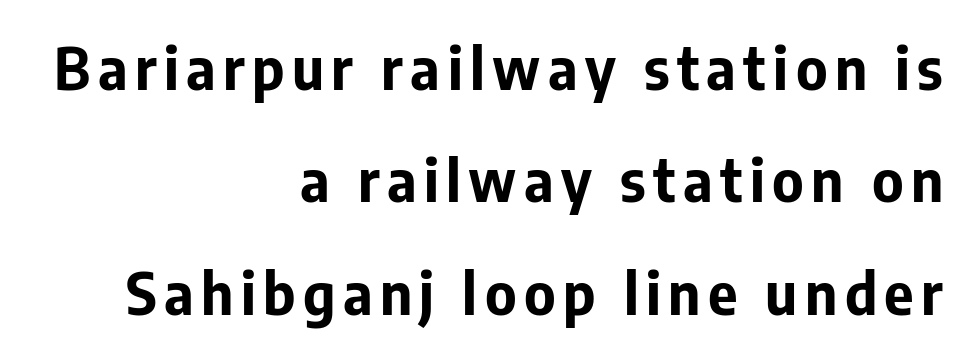
Q: Is the text bold? A: Yes.
Q: Is the text italic (slanted)? A: No, it is upright.
Q: Is the typeface a serif or a sans-serif typeface? A: Sans-serif.
Q: Is the text underlined? A: No.
Q: How is the paragraph aligned? A: Right-aligned.
Q: Is the spacing between lines tight, normal or loose? A: Loose.
Q: Width (condensed, normal, or wide)? A: Normal.
Q: Stroke contrast? A: Low.
Q: x-height? A: Medium.
Q: Monospaced? A: No.
